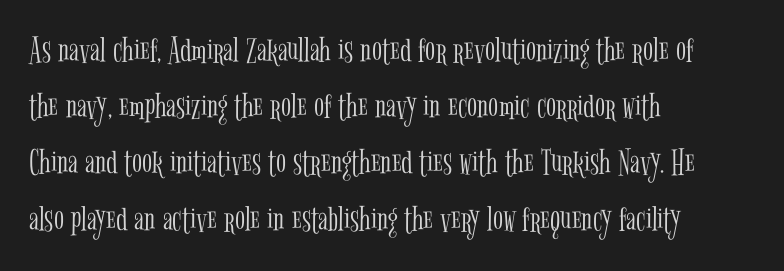
{"serif": "yes", "italic": "no", "bold": "no", "weight": "light", "width": "condensed", "stroke_contrast": "low", "x_height": "medium", "monospaced": "no", "underline": "no", "align": "left", "line_spacing": "normal", "line_spacing_ratio": 1.52, "letter_spacing": "normal", "letter_spacing_em": 0.0, "glyph_px": 37}
